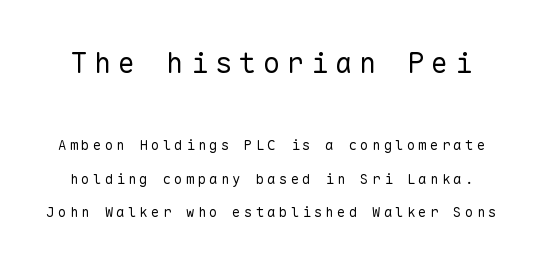
Q: Is the text bold? A: No.
Q: Is the text italic (slanted)? A: No, it is upright.
Q: Is the typeface a serif or a sans-serif typeface? A: Sans-serif.
Q: Is the text underlined? A: No.
Q: Is the spacing between letters normal or unusually wide? A: Unusually wide.
Q: Is the spacing between lines tight, normal or loose? A: Loose.
Q: Which block of text is set in a larger size, the first (top) or the second (bottom)? A: The first (top) one.
Q: Width (condensed, normal, or wide)? A: Normal.
Q: Stroke contrast? A: Low.
Q: x-height? A: Medium.
Q: Monospaced? A: Yes.
